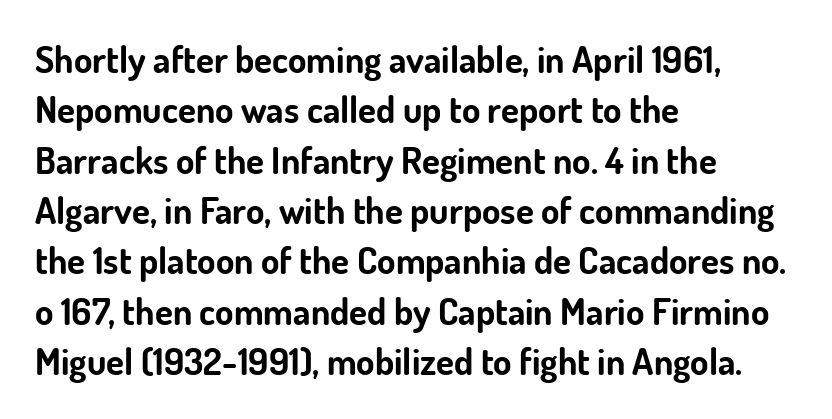
{"serif": "no", "italic": "no", "bold": "yes", "weight": "bold", "width": "normal", "stroke_contrast": "low", "x_height": "small", "monospaced": "no", "underline": "no", "align": "left", "line_spacing": "normal", "line_spacing_ratio": 1.36, "letter_spacing": "normal", "letter_spacing_em": 0.0, "glyph_px": 37}
